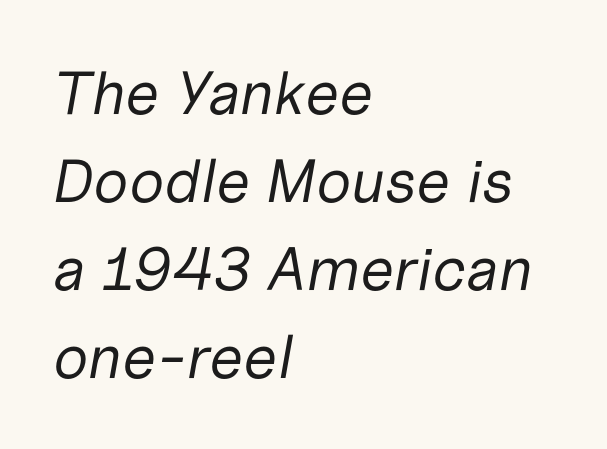
The image shows 61 px regular-weight type, italic (leaning right); set left-aligned, normal line spacing (1.44x), normal letter spacing, not underlined; low stroke contrast and a medium x-height.
